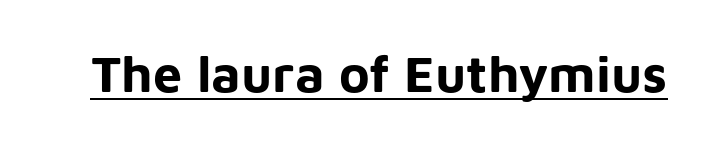
The image shows 52 px bold sans-serif type, upright; set normal letter spacing, underlined; low stroke contrast and a medium x-height.
